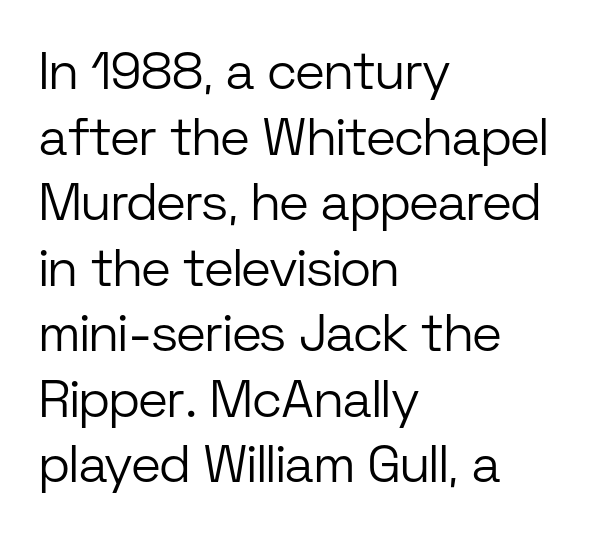
Nobody drew a line under any word here. Do the characters align in a grid? No, the font is proportional. Weight class: somewhere from thin through regular. The vertical gap from one line to the next is medium. Which margin do the lines hug? The left one — the right edge is uneven.
